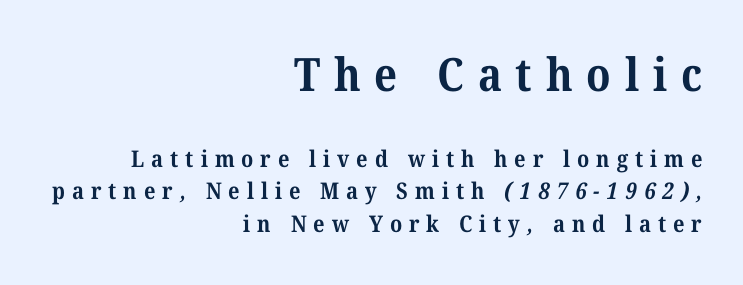
I'd describe the lettering as bold — thick and assertive. Size hierarchy here favors the leading block over the trailing one. Character widths vary here, with narrow letters taking less room than wide ones. The words here are not underlined. These lines are composed in type with serifs. Notice how the passage keeps a crisp vertical edge on the right only.
